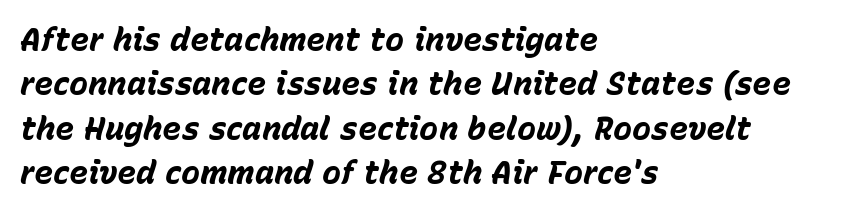
Q: Is the text bold? A: Yes.
Q: Is the text italic (slanted)? A: Yes, it leans right by about 15 degrees.
Q: Is the text underlined? A: No.
Q: How is the paragraph aligned? A: Left-aligned.
Q: Is the spacing between letters normal or unusually wide? A: Normal.
Q: Is the spacing between lines tight, normal or loose? A: Normal.
Q: Width (condensed, normal, or wide)? A: Normal.
Q: Stroke contrast? A: Low.
Q: x-height? A: Medium.
Q: Monospaced? A: No.
